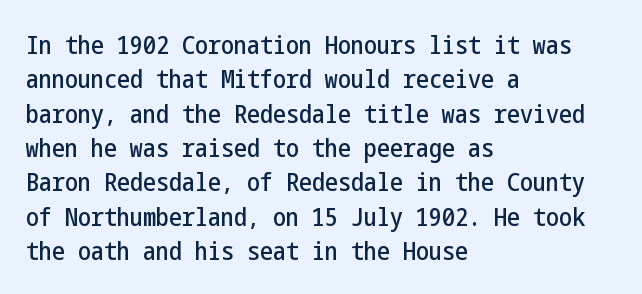
Here the glyphs are tracked normally, forming tight word shapes. Notice how the passage keeps a crisp vertical edge on the left only. A normal amount of white space separates one row of letters from the next. The string is rendered with underlining switched off.
